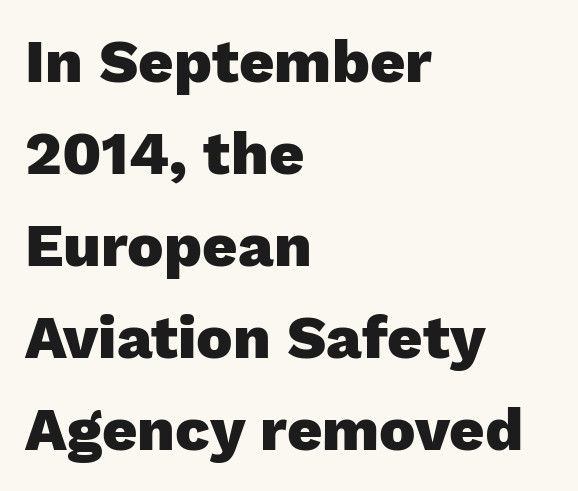
The image shows 61 px heavy sans-serif type, upright; set left-aligned, normal line spacing (1.51x), normal letter spacing, not underlined; low stroke contrast and a medium x-height.
